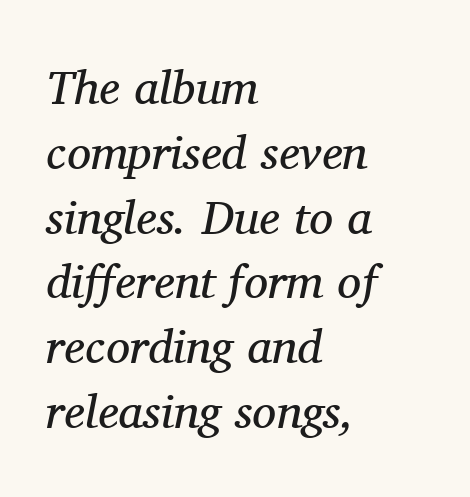
Q: Is the text bold? A: No.
Q: Is the text italic (slanted)? A: Yes, it leans right by about 11 degrees.
Q: Is the typeface a serif or a sans-serif typeface? A: Serif.
Q: Is the text underlined? A: No.
Q: How is the paragraph aligned? A: Left-aligned.
Q: Is the spacing between letters normal or unusually wide? A: Normal.
Q: Is the spacing between lines tight, normal or loose? A: Normal.
Q: Width (condensed, normal, or wide)? A: Normal.
Q: Stroke contrast? A: Medium.
Q: x-height? A: Medium.
Q: Monospaced? A: No.
